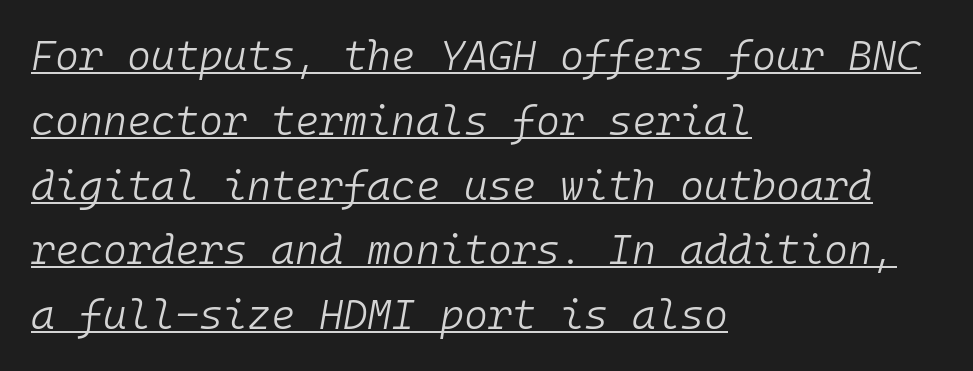
Q: Is the text bold? A: No.
Q: Is the text italic (slanted)? A: Yes, it leans right by about 10 degrees.
Q: Is the text underlined? A: Yes.
Q: How is the paragraph aligned? A: Left-aligned.
Q: Is the spacing between letters normal or unusually wide? A: Normal.
Q: Is the spacing between lines tight, normal or loose? A: Normal.
Q: Width (condensed, normal, or wide)? A: Normal.
Q: Stroke contrast? A: Low.
Q: x-height? A: Medium.
Q: Monospaced? A: Yes.
